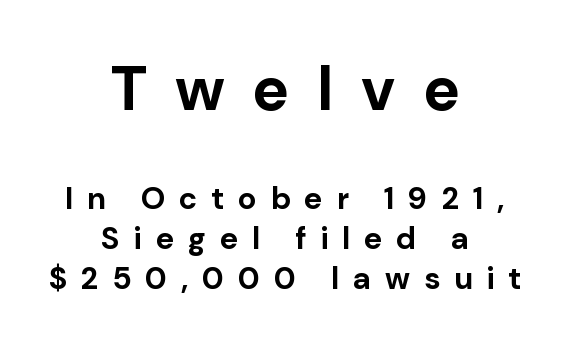
{"serif": "no", "italic": "no", "bold": "yes", "weight": "bold", "width": "normal", "stroke_contrast": "low", "x_height": "medium", "monospaced": "no", "underline": "no", "align": "center", "line_spacing": "normal", "line_spacing_ratio": 1.29, "letter_spacing": "wide", "letter_spacing_em": 0.45, "larger_block": "first", "size_ratio": 2.0, "glyph_px": 62}
